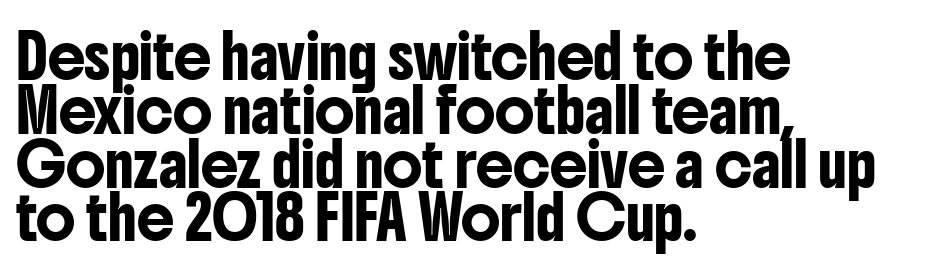
Q: Is the text italic (slanted)? A: No, it is upright.
Q: Is the typeface a serif or a sans-serif typeface? A: Sans-serif.
Q: Is the text underlined? A: No.
Q: How is the paragraph aligned? A: Left-aligned.
Q: Is the spacing between letters normal or unusually wide? A: Normal.
Q: Is the spacing between lines tight, normal or loose? A: Normal.
Q: Width (condensed, normal, or wide)? A: Condensed.
Q: Stroke contrast? A: Low.
Q: x-height? A: Medium.
Q: Monospaced? A: No.
